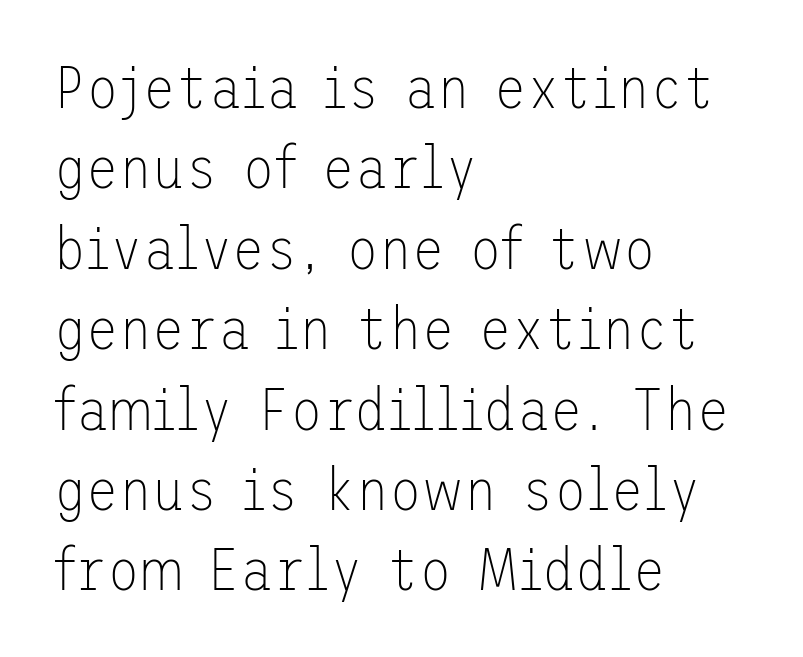
The image shows 60 px thin sans-serif type, upright; set left-aligned, normal line spacing (1.34x), normal letter spacing, not underlined; low stroke contrast and a medium x-height.
